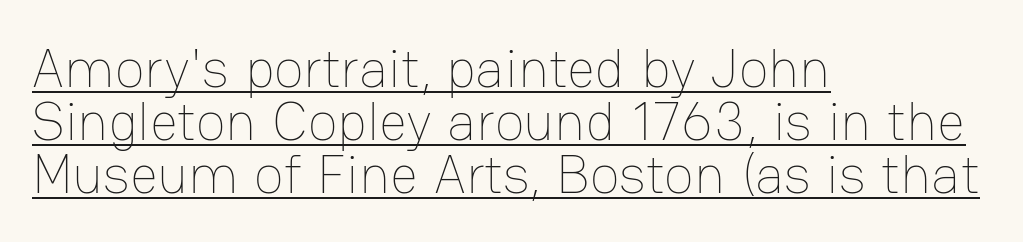
Q: Is the text bold? A: No.
Q: Is the text italic (slanted)? A: No, it is upright.
Q: Is the text underlined? A: Yes.
Q: How is the paragraph aligned? A: Left-aligned.
Q: Is the spacing between letters normal or unusually wide? A: Normal.
Q: Is the spacing between lines tight, normal or loose? A: Tight.
Q: Width (condensed, normal, or wide)? A: Normal.
Q: Stroke contrast? A: Low.
Q: x-height? A: Medium.
Q: Monospaced? A: No.
